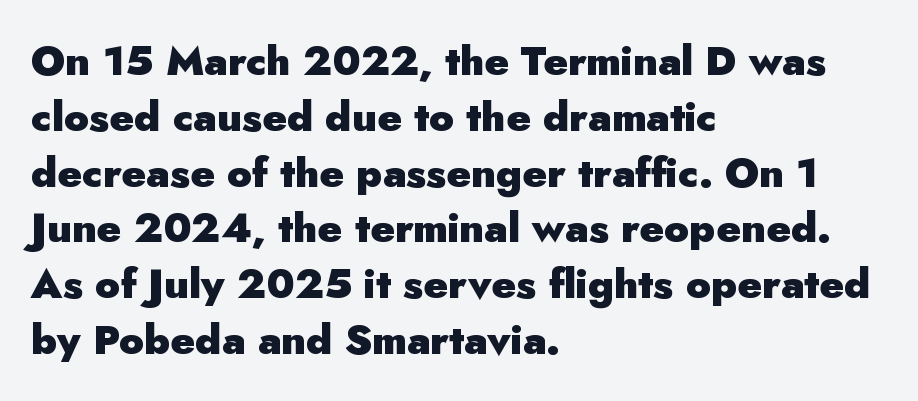
The words here are not underlined. Typographically, this falls in the sans-serif category. The letters advance in unequal steps, a hallmark of proportional type. The passage shown stacks its lines at a standard gap. These words are printed bold, with thick strokes throughout.
